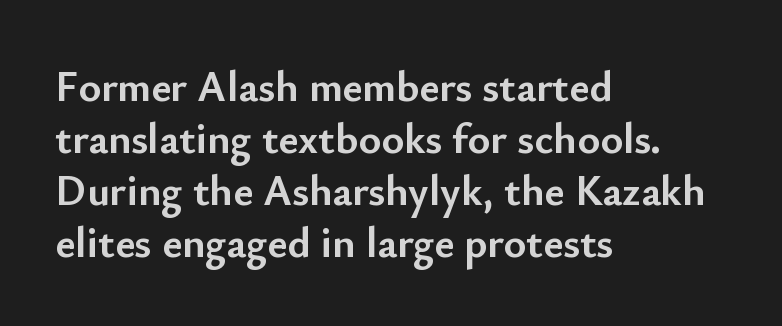
Compared with typical body copy, the letter spacing here is the same. Characters remain perfectly vertical along every line. These lines are set flush left with a ragged right edge. Stroke terminals: plain, sans-serif. Think of a printed novel: that variable character pitch is what you see here. Has an underline been added? It has not.
